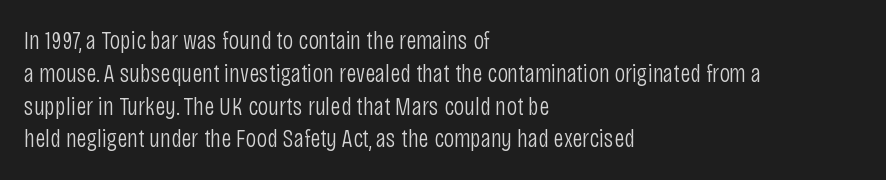
Q: Is the text bold? A: No.
Q: Is the text italic (slanted)? A: No, it is upright.
Q: Is the text underlined? A: No.
Q: How is the paragraph aligned? A: Left-aligned.
Q: Is the spacing between letters normal or unusually wide? A: Normal.
Q: Is the spacing between lines tight, normal or loose? A: Normal.
